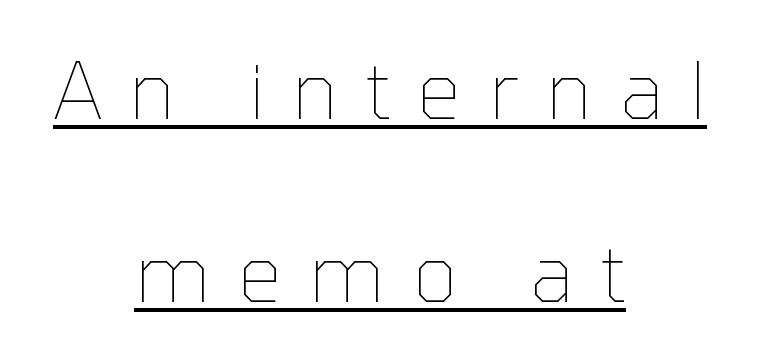
Q: Is the text bold? A: No.
Q: Is the text italic (slanted)? A: No, it is upright.
Q: Is the text underlined? A: Yes.
Q: How is the paragraph aligned? A: Centered.
Q: Is the spacing between letters normal or unusually wide? A: Unusually wide.
Q: Is the spacing between lines tight, normal or loose? A: Loose.
Q: Width (condensed, normal, or wide)? A: Normal.
Q: Stroke contrast? A: Low.
Q: x-height? A: Medium.
Q: Monospaced? A: No.
